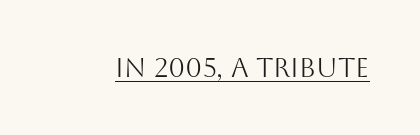
Q: Is the text bold? A: No.
Q: Is the text italic (slanted)? A: No, it is upright.
Q: Is the text underlined? A: Yes.
Q: Is the spacing between letters normal or unusually wide? A: Normal.
